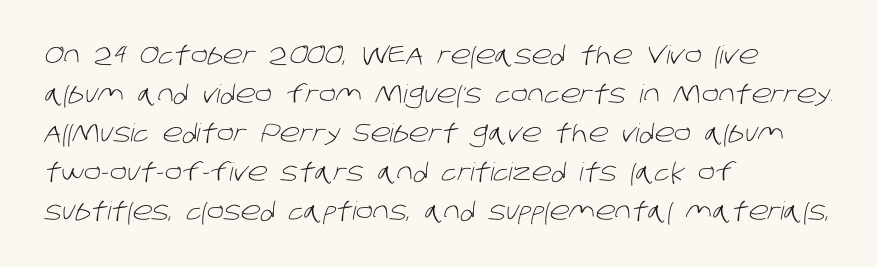
The image shows 25 px text type; set left-aligned, normal line spacing (1.56x), normal letter spacing, not underlined.
